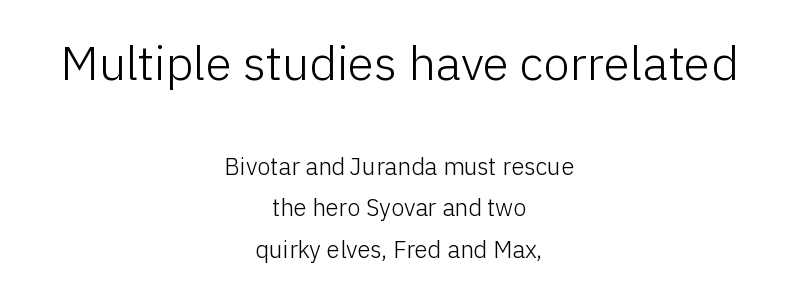
Q: Is the text bold? A: No.
Q: Is the text italic (slanted)? A: No, it is upright.
Q: Is the typeface a serif or a sans-serif typeface? A: Sans-serif.
Q: Is the text underlined? A: No.
Q: How is the paragraph aligned? A: Centered.
Q: Is the spacing between letters normal or unusually wide? A: Normal.
Q: Which block of text is set in a larger size, the first (top) or the second (bottom)? A: The first (top) one.
Q: Width (condensed, normal, or wide)? A: Normal.
Q: Stroke contrast? A: Low.
Q: x-height? A: Medium.
Q: Monospaced? A: No.
